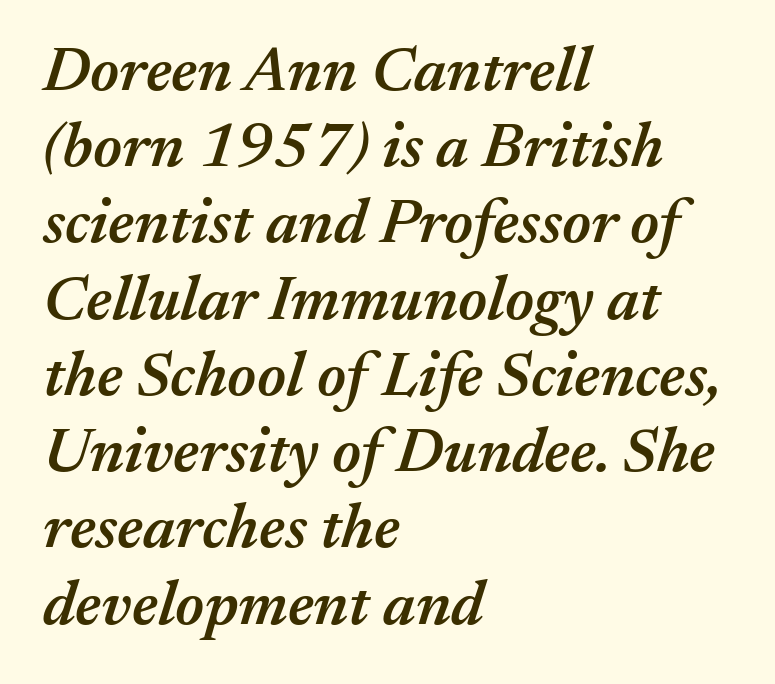
The image shows 63 px semibold type, italic (leaning right); set left-aligned, line spacing 1.21x, normal letter spacing, not underlined; medium stroke contrast and a medium x-height.
